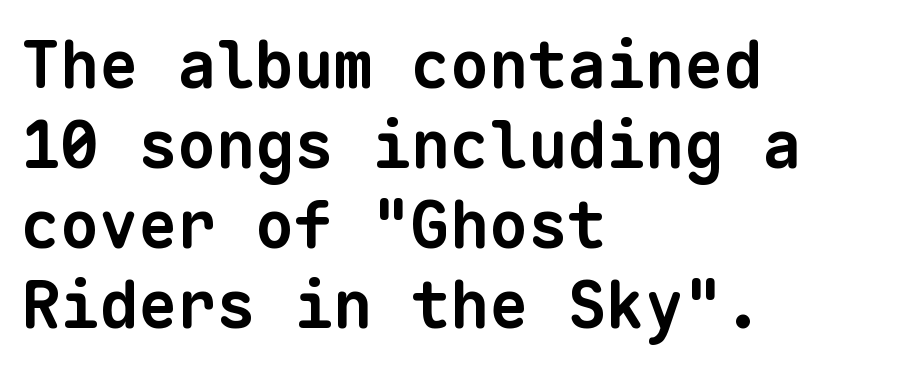
Its strokes are broad and dark, the hallmark of bold type. The tracking reads as untouched default to a designer's eye. Look at the bottom of the vertical strokes: they stop flat, with no serifs. Every character here occupies the same horizontal width, giving the sample a typewriter-like rhythm. A classic flush-left, rag-right setting is used for this passage. Has an underline been added? It has not.
